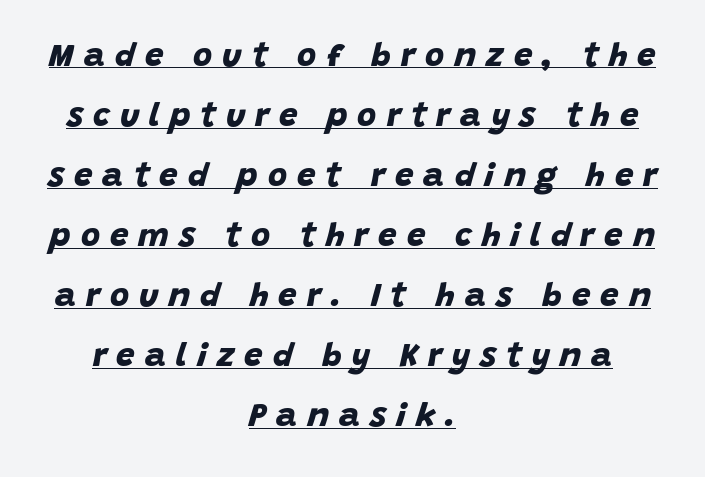
Line starts and ends both wander, symmetrically. Think of a printed novel: that variable character pitch is what you see here. You'd pick this weight for a headline — it's a proper bold. Here the glyphs are tracked loosely, breaking word shapes into spaced letters. In terms of letterform style, serifs are entirely absent. A typographer would call this underscored text.
